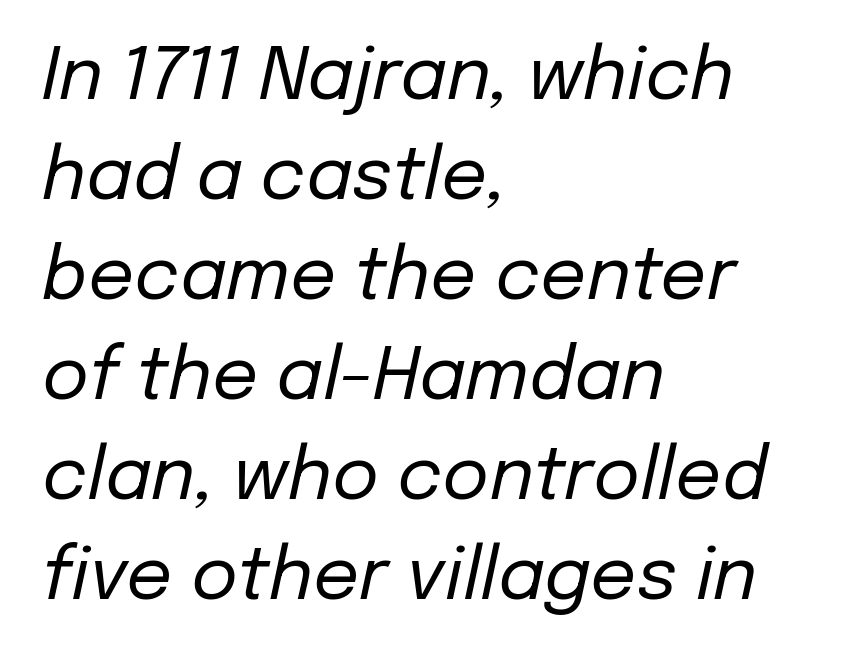
Here the designer chose a conventional face with non-uniform glyph widths. Regular leading. Underlining? Definitely not there. The strokes are not fattened; the text isn't bold.
